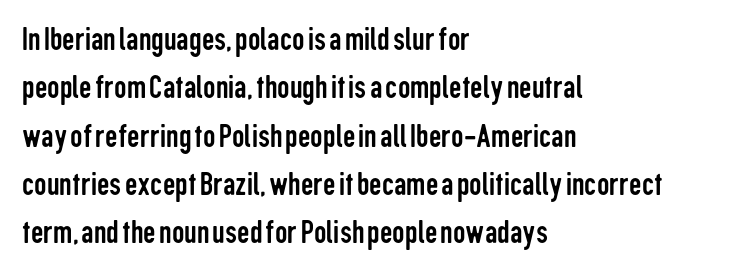
Looks like regular typesetting: each glyph gets only the width it needs. A typesetter would label this face a sans. This rendering features lettering with no underline. Honestly, the letter spacing is just normal — you wouldn't notice it. Stroke thickness stays within the range of a standard reading face or lighter. In terms of leading, this rendering sits right in the middle.
